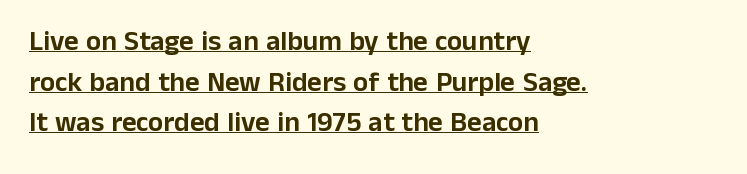
{"serif": "no", "italic": "no", "width": "normal", "stroke_contrast": "low", "x_height": "medium", "monospaced": "no", "underline": "yes", "align": "left", "line_spacing": "normal", "line_spacing_ratio": 1.45, "letter_spacing": "normal", "letter_spacing_em": 0.0, "glyph_px": 28}
